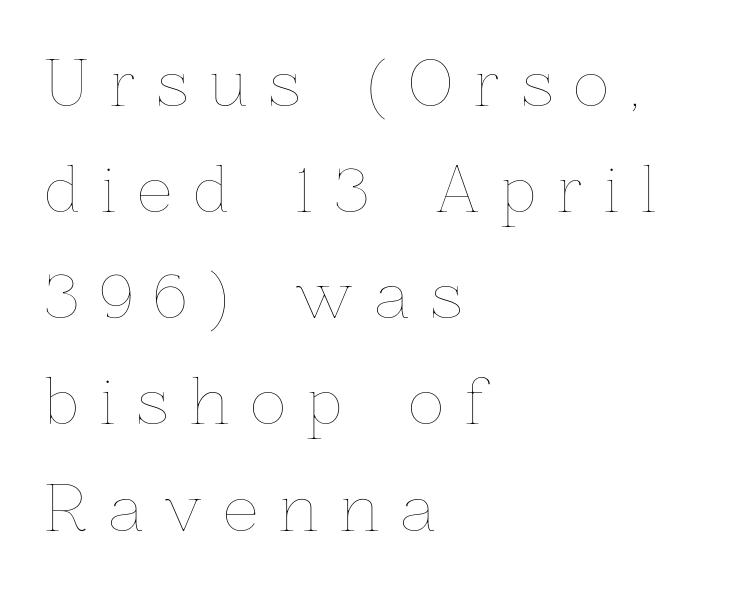
Q: Is the text bold? A: No.
Q: Is the text italic (slanted)? A: No, it is upright.
Q: Is the text underlined? A: No.
Q: How is the paragraph aligned? A: Left-aligned.
Q: Is the spacing between letters normal or unusually wide? A: Unusually wide.
Q: Width (condensed, normal, or wide)? A: Normal.
Q: Stroke contrast? A: Low.
Q: x-height? A: Medium.
Q: Monospaced? A: No.
